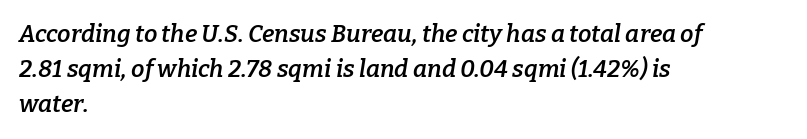
{"italic": "yes", "lean": "right", "slant_degrees": 9, "bold": "semi", "underline": "no", "align": "left", "line_spacing": "normal", "line_spacing_ratio": 1.46, "letter_spacing": "normal", "letter_spacing_em": 0.0, "glyph_px": 24}
